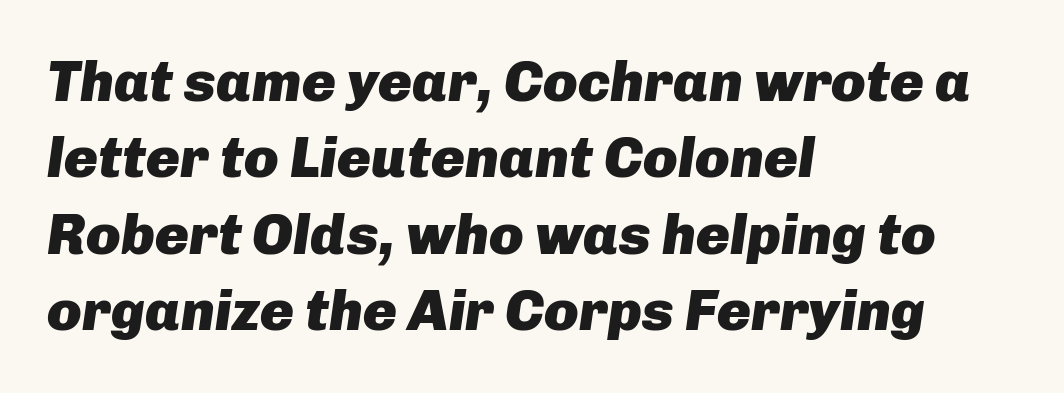
{"italic": "yes", "lean": "right", "slant_degrees": 8, "bold": "yes", "weight": "heavy", "width": "normal", "stroke_contrast": "low", "x_height": "medium", "monospaced": "no", "underline": "no", "align": "left", "line_spacing": "normal", "line_spacing_ratio": 1.34, "letter_spacing": "normal", "letter_spacing_em": 0.0, "glyph_px": 57}
